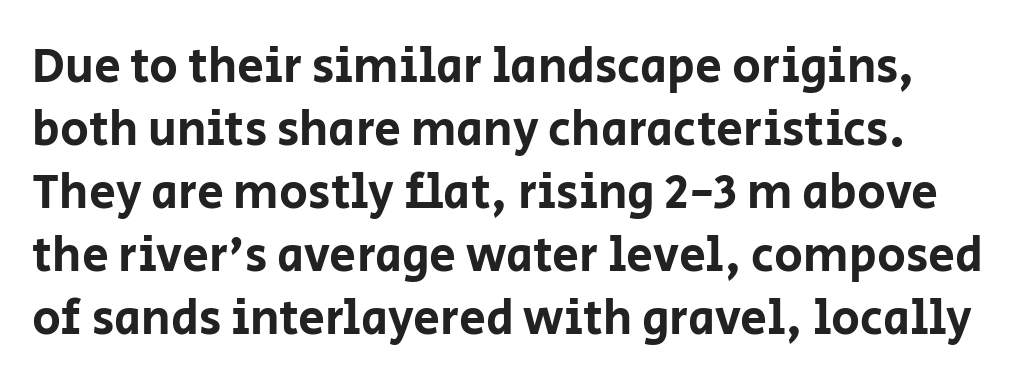
{"serif": "no", "italic": "no", "width": "normal", "stroke_contrast": "low", "x_height": "large", "monospaced": "no", "underline": "no", "line_spacing": "normal", "line_spacing_ratio": 1.31, "letter_spacing": "normal", "letter_spacing_em": 0.0, "glyph_px": 48}
